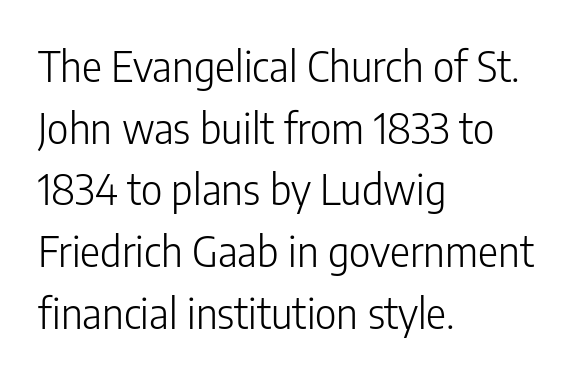
{"serif": "no", "italic": "no", "bold": "no", "weight": "light", "width": "condensed", "stroke_contrast": "low", "x_height": "medium", "monospaced": "no", "underline": "no", "align": "left", "line_spacing": "normal", "line_spacing_ratio": 1.47, "letter_spacing": "normal", "letter_spacing_em": 0.0, "glyph_px": 42}
